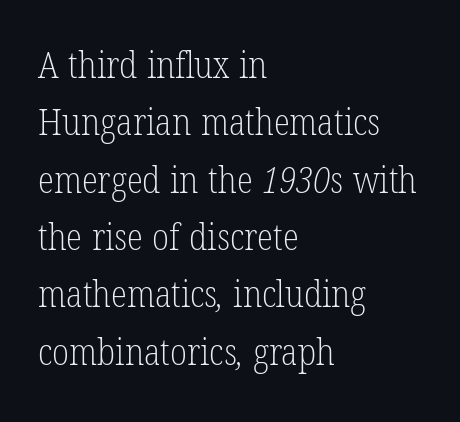
{"serif": "yes", "bold": "no", "weight": "light", "width": "condensed", "stroke_contrast": "low", "x_height": "medium", "monospaced": "no", "underline": "no", "align": "left", "line_spacing": "normal", "line_spacing_ratio": 1.55, "letter_spacing": "normal", "letter_spacing_em": 0.0, "glyph_px": 37}
